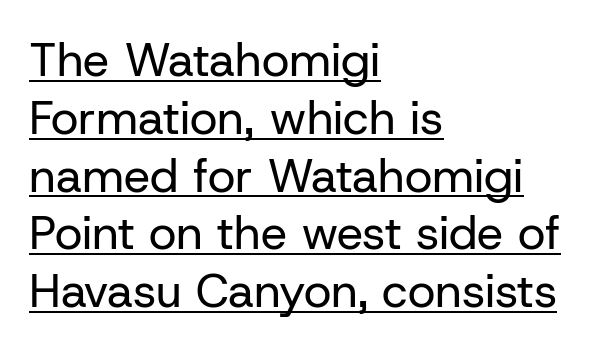
{"serif": "no", "italic": "no", "bold": "no", "weight": "regular", "width": "normal", "stroke_contrast": "low", "x_height": "medium", "monospaced": "no", "underline": "yes", "align": "left", "line_spacing_ratio": 1.23, "letter_spacing": "normal", "letter_spacing_em": 0.0, "glyph_px": 47}
